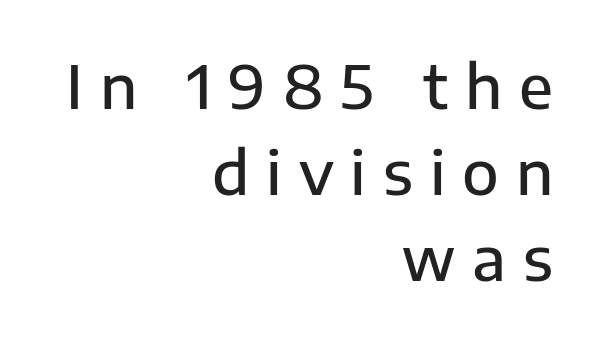
The image shows 60 px semibold sans-serif type, upright; set right-aligned, normal line spacing (1.43x), unusually wide letter spacing (+0.28 em), not underlined; low stroke contrast and a medium x-height.
